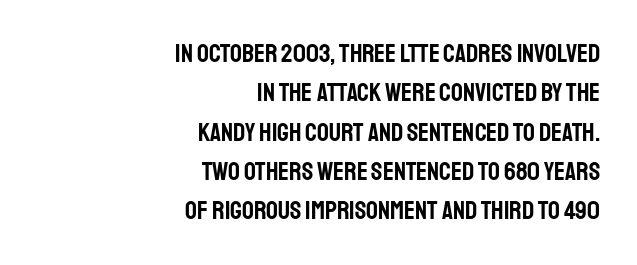
Q: Is the text italic (slanted)? A: No, it is upright.
Q: Is the text underlined? A: No.
Q: How is the paragraph aligned? A: Right-aligned.
Q: Is the spacing between letters normal or unusually wide? A: Normal.
Q: Is the spacing between lines tight, normal or loose? A: Normal.
